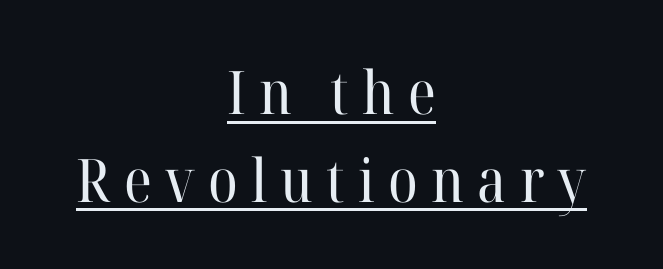
{"serif": "yes", "italic": "no", "bold": "no", "weight": "regular", "width": "normal", "stroke_contrast": "high", "x_height": "medium", "monospaced": "no", "underline": "yes", "align": "center", "line_spacing": "normal", "line_spacing_ratio": 1.46, "letter_spacing": "wide", "letter_spacing_em": 0.22, "glyph_px": 60}
